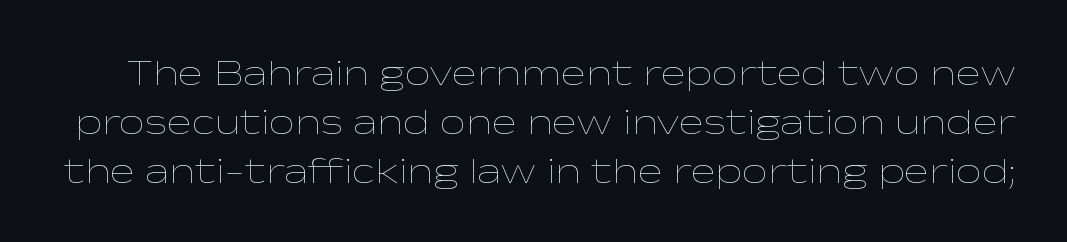
{"italic": "no", "bold": "no", "weight": "thin", "width": "wide", "stroke_contrast": "low", "x_height": "medium", "monospaced": "no", "underline": "no", "line_spacing": "normal", "line_spacing_ratio": 1.32, "letter_spacing": "normal", "letter_spacing_em": 0.0, "glyph_px": 37}
